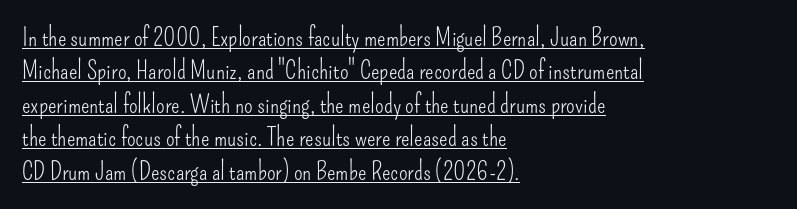
Q: Is the text bold? A: No.
Q: Is the text italic (slanted)? A: No, it is upright.
Q: Is the text underlined? A: Yes.
Q: How is the paragraph aligned? A: Left-aligned.
Q: Is the spacing between letters normal or unusually wide? A: Normal.
Q: Is the spacing between lines tight, normal or loose? A: Normal.
